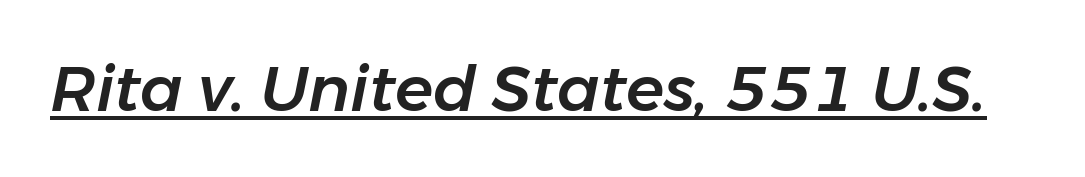
The horizontal fit of the characters is conventional and even. Slanted lettering throughout. Varying glyph widths throughout — classic text-font behaviour. A rule runs beneath these lines of type.
